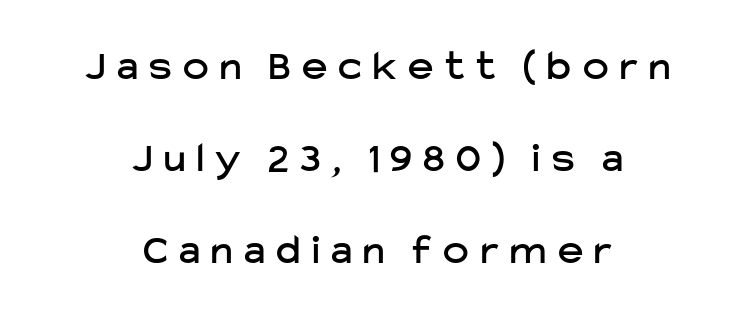
{"serif": "no", "italic": "no", "width": "normal", "stroke_contrast": "low", "x_height": "medium", "monospaced": "no", "underline": "no", "align": "center", "line_spacing": "loose", "line_spacing_ratio": 2.14, "letter_spacing": "wide", "letter_spacing_em": 0.27, "glyph_px": 43}
